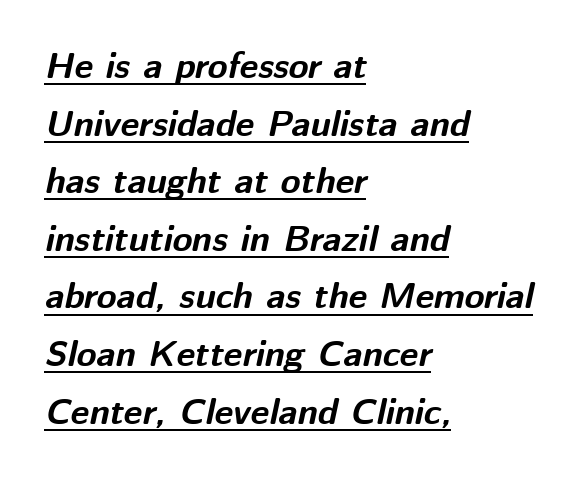
The image shows 36 px bold type, italic (leaning right); set left-aligned, normal line spacing (1.6x), normal letter spacing, underlined; medium stroke contrast and a medium x-height.
